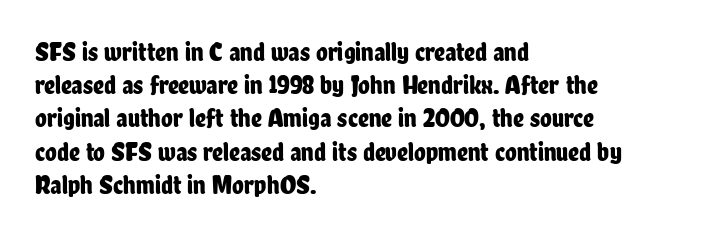
Every row of glyphs begins at an identical x-position on the left. These lines were composed using upright roman letters. Standard letterfit; no display-style spreading of the glyphs. The glyphs are unaccompanied by any horizontal stroke below them.
